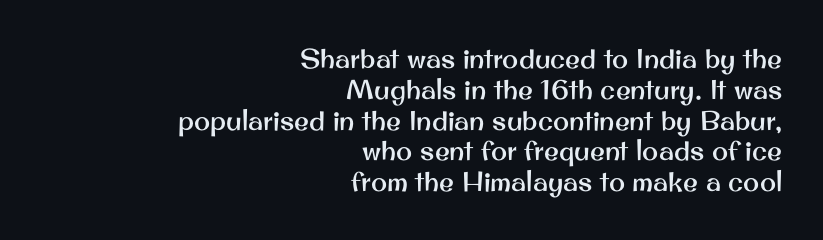
Q: Is the text italic (slanted)? A: No, it is upright.
Q: Is the text underlined? A: No.
Q: How is the paragraph aligned? A: Right-aligned.
Q: Is the spacing between letters normal or unusually wide? A: Normal.
Q: Is the spacing between lines tight, normal or loose? A: Tight.
